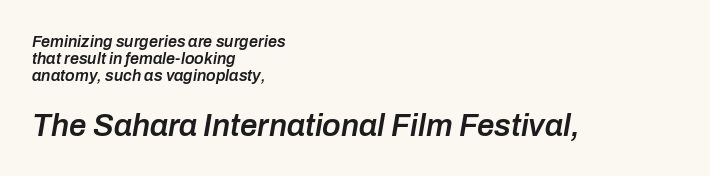
The image shows 31 px semibold type, italic (leaning right); set left-aligned, tight line spacing (1.07x), normal letter spacing, not underlined; the second (bottom) block is 1.94x larger; low stroke contrast and a medium x-height.
